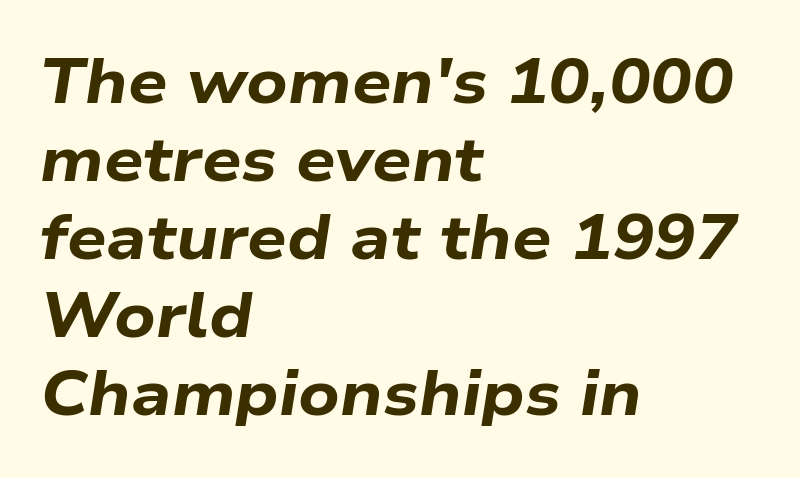
The tracking reads as untouched default to a designer's eye. Reading down the block, your eye returns to a fixed left position each line. Here the designer chose a conventional face with non-uniform glyph widths. Summary of weight: heavy, a full bold.
